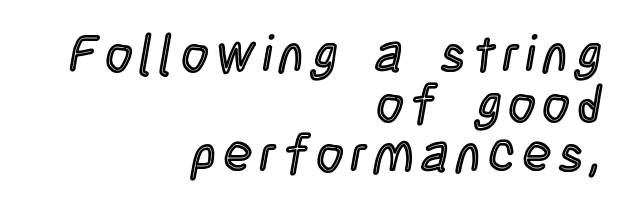
Q: Is the text italic (slanted)? A: Yes.
Q: Is the text underlined? A: No.
Q: How is the paragraph aligned? A: Right-aligned.
Q: Is the spacing between lines tight, normal or loose? A: Tight.
Q: Width (condensed, normal, or wide)? A: Condensed.
Q: x-height? A: Large.
Q: Monospaced? A: No.
